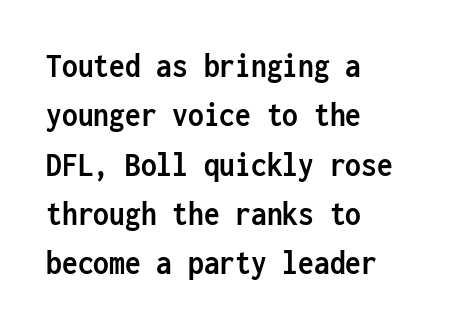
The image shows 35 px semibold, condensed sans-serif type, upright, monospaced; set left-aligned, normal line spacing (1.41x), normal letter spacing, not underlined; low stroke contrast and a medium x-height.
